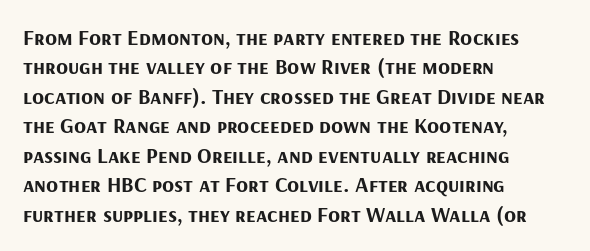
Q: Is the text bold? A: Yes.
Q: Is the text italic (slanted)? A: No, it is upright.
Q: Is the text underlined? A: No.
Q: How is the paragraph aligned? A: Left-aligned.
Q: Is the spacing between letters normal or unusually wide? A: Normal.
Q: Is the spacing between lines tight, normal or loose? A: Normal.
